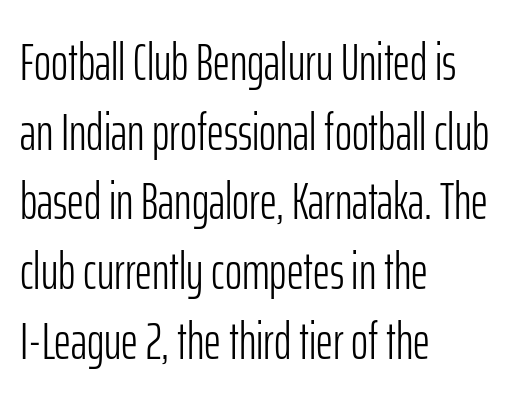
Q: Is the text bold? A: No.
Q: Is the text italic (slanted)? A: No, it is upright.
Q: Is the typeface a serif or a sans-serif typeface? A: Sans-serif.
Q: Is the text underlined? A: No.
Q: How is the paragraph aligned? A: Left-aligned.
Q: Is the spacing between letters normal or unusually wide? A: Normal.
Q: Is the spacing between lines tight, normal or loose? A: Normal.
Q: Width (condensed, normal, or wide)? A: Condensed.
Q: Stroke contrast? A: Low.
Q: x-height? A: Medium.
Q: Monospaced? A: No.
